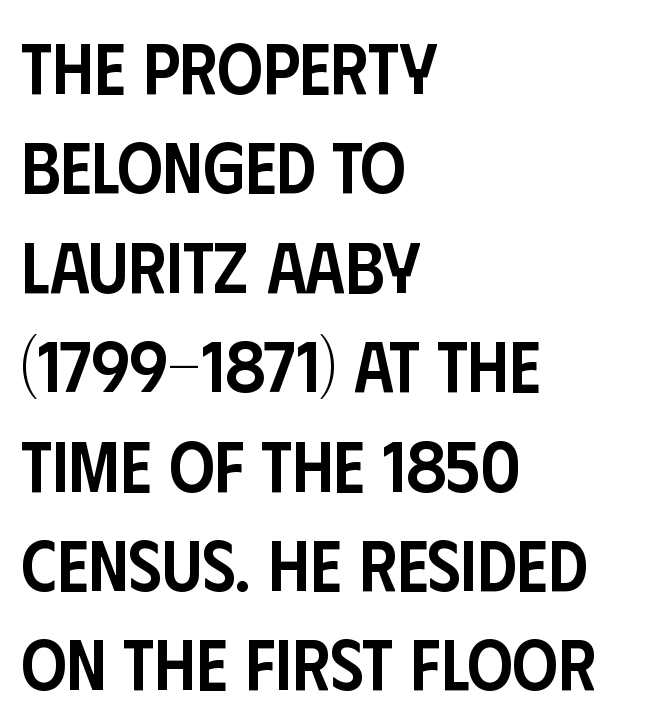
{"serif": "no", "italic": "no", "bold": "semi", "weight": "semibold", "width": "condensed", "stroke_contrast": "low", "x_height": "large", "monospaced": "no", "underline": "no", "align": "left", "line_spacing": "normal", "line_spacing_ratio": 1.4, "letter_spacing": "normal", "letter_spacing_em": 0.0, "glyph_px": 71}
